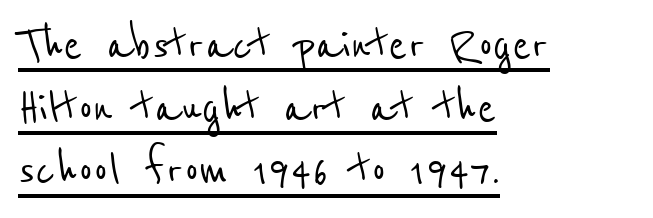
Q: Is the typeface a serif or a sans-serif typeface? A: Sans-serif.
Q: Is the text underlined? A: Yes.
Q: How is the paragraph aligned? A: Left-aligned.
Q: Is the spacing between letters normal or unusually wide? A: Normal.
Q: Is the spacing between lines tight, normal or loose? A: Tight.
Q: Width (condensed, normal, or wide)? A: Condensed.
Q: Stroke contrast? A: Low.
Q: x-height? A: Medium.
Q: Monospaced? A: No.
